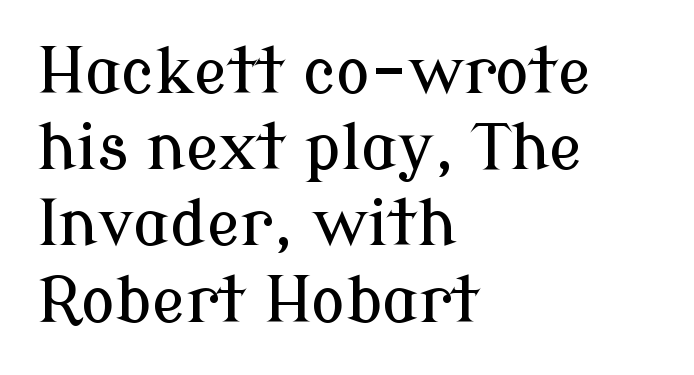
These lines were composed using upright roman letters. The letters carry serifs — small finishing strokes at the ends of their stems. A typesetter would call this proportional, since set widths differ per character. Layout note: lines flush left. The letters sit at their default tracking, neither squeezed nor spread.
